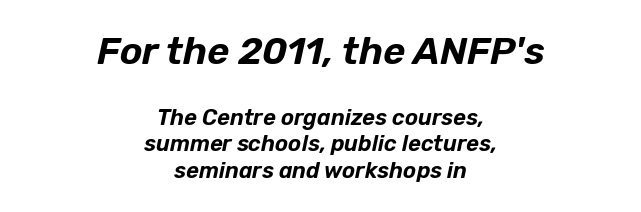
{"italic": "yes", "lean": "right", "slant_degrees": 12, "width": "normal", "stroke_contrast": "low", "x_height": "medium", "monospaced": "no", "underline": "no", "align": "center", "line_spacing_ratio": 1.2, "letter_spacing": "normal", "letter_spacing_em": 0.0, "larger_block": "first", "size_ratio": 1.73, "glyph_px": 38}
